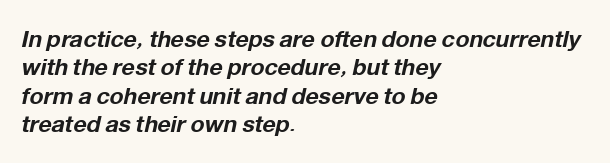
The image shows 23 px bold type, italic (leaning right); set left-aligned, line spacing 1.23x, normal letter spacing, not underlined.
